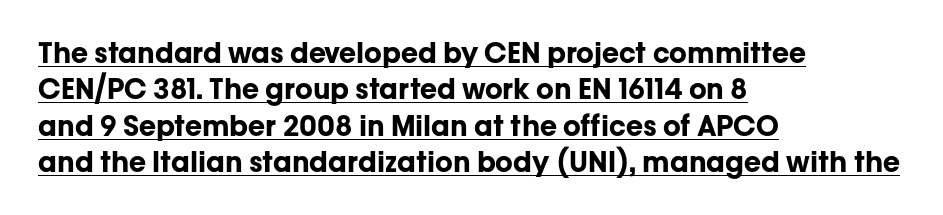
The image shows 28 px bold sans-serif type, upright; set left-aligned, normal line spacing (1.3x), normal letter spacing, underlined; low stroke contrast and a medium x-height.
